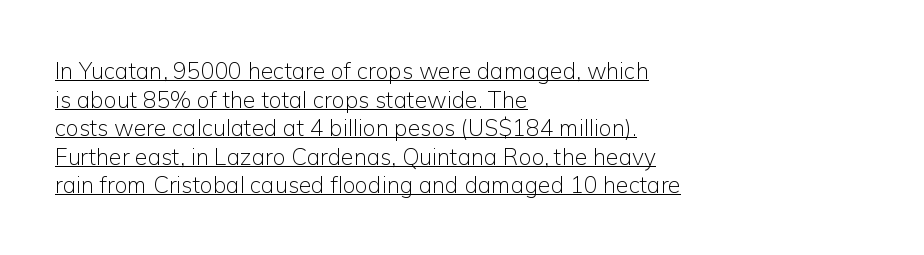
Q: Is the text bold? A: No.
Q: Is the text italic (slanted)? A: No, it is upright.
Q: Is the text underlined? A: Yes.
Q: How is the paragraph aligned? A: Left-aligned.
Q: Is the spacing between letters normal or unusually wide? A: Normal.
